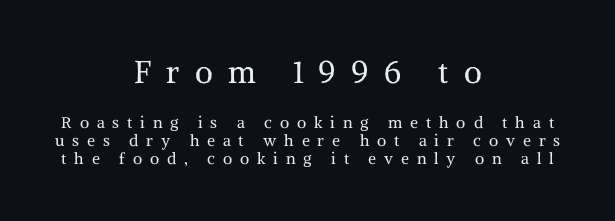
The image shows 31 px regular-weight serif type, upright; set centered, tight line spacing (1.13x), unusually wide letter spacing (+0.49 em), not underlined; the first (top) block is 1.94x larger; medium stroke contrast and a medium x-height.
